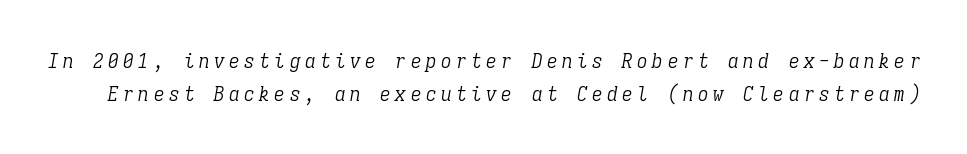
Only glyphs here, with clear space below each row. This reads as an unemphasized weight, regular at the heaviest. Italic: yes, the glyphs are oblique. Does extra space separate the letters? Yes, quite a lot of it. Quick note: interline space is typical.
